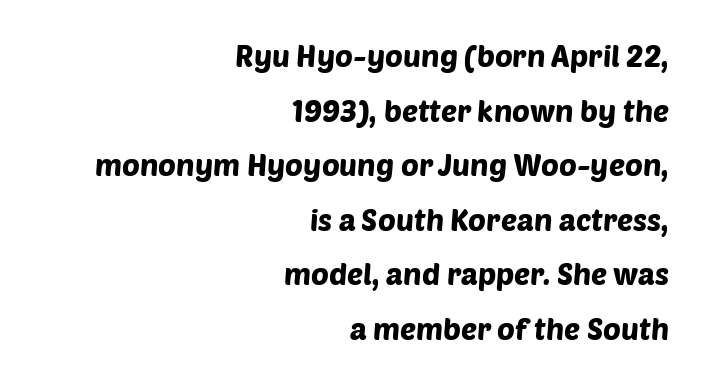
{"serif": "no", "width": "normal", "stroke_contrast": "low", "x_height": "large", "monospaced": "no", "underline": "no", "align": "right", "line_spacing_ratio": 1.82, "letter_spacing": "normal", "letter_spacing_em": 0.0, "glyph_px": 30}
